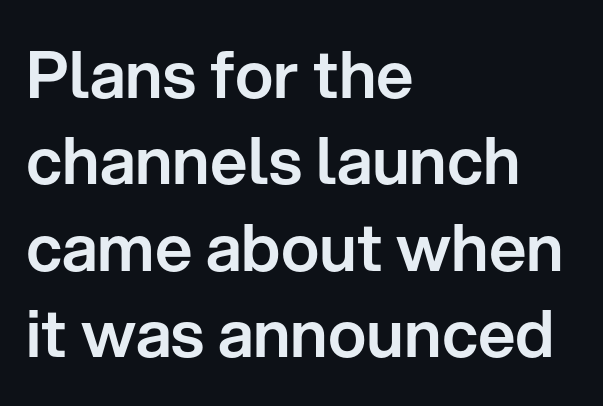
The image shows 65 px sans-serif type, upright; set left-aligned, normal line spacing (1.33x), normal letter spacing, not underlined; low stroke contrast and a medium x-height.
